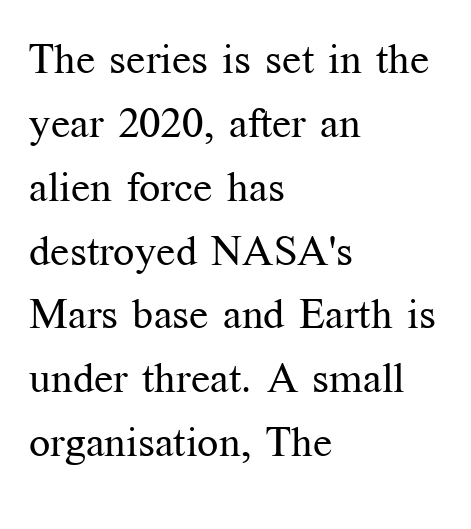
Q: Is the text bold? A: No.
Q: Is the text italic (slanted)? A: No, it is upright.
Q: Is the typeface a serif or a sans-serif typeface? A: Serif.
Q: Is the text underlined? A: No.
Q: How is the paragraph aligned? A: Left-aligned.
Q: Is the spacing between letters normal or unusually wide? A: Normal.
Q: Is the spacing between lines tight, normal or loose? A: Normal.
Q: Width (condensed, normal, or wide)? A: Normal.
Q: Stroke contrast? A: Medium.
Q: x-height? A: Medium.
Q: Monospaced? A: No.
